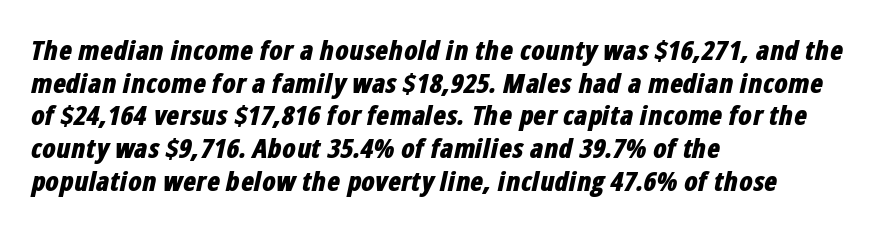
Q: Is the text bold? A: Yes.
Q: Is the text italic (slanted)? A: Yes, it leans right by about 12 degrees.
Q: Is the text underlined? A: No.
Q: How is the paragraph aligned? A: Left-aligned.
Q: Is the spacing between letters normal or unusually wide? A: Normal.
